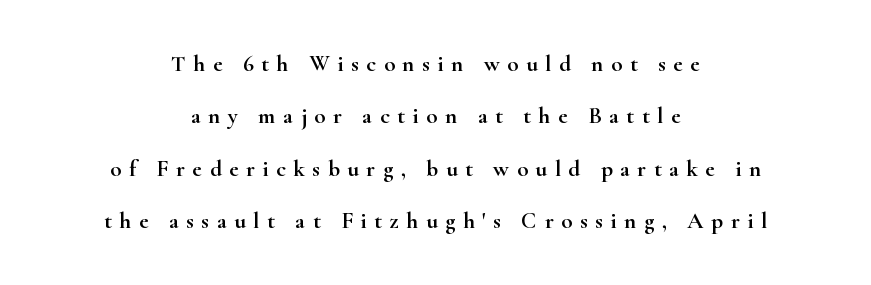
What's the leading like? Stretched, with rows far apart. This is roman type, the default non-slanted kind. Tracking here is generous; glyphs stand well apart from one another. Clear beneath every line of the passage.
